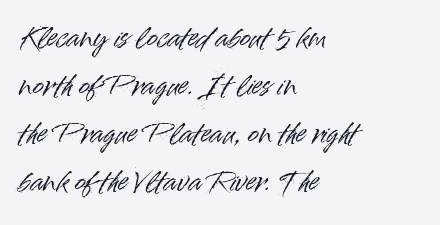
{"underline": "no", "align": "left", "line_spacing_ratio": 1.85, "letter_spacing": "normal", "letter_spacing_em": 0.0, "glyph_px": 26}
